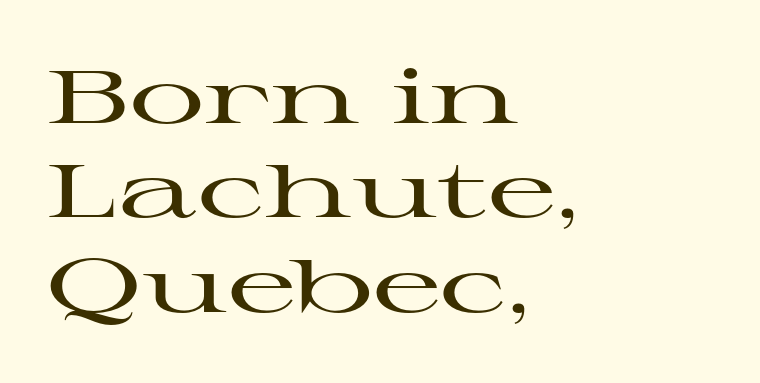
The image shows 75 px wide serif type, upright; set left-aligned, normal line spacing (1.26x), normal letter spacing, not underlined; high stroke contrast and a medium x-height.
